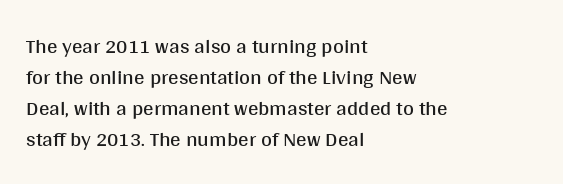
If you drew a line through each stem, it would be perfectly vertical. Leftover space on each line is placed entirely after the last word. The vertical gap from one line to the next is medium. The specimen omits any rule beneath the text block's lines.
